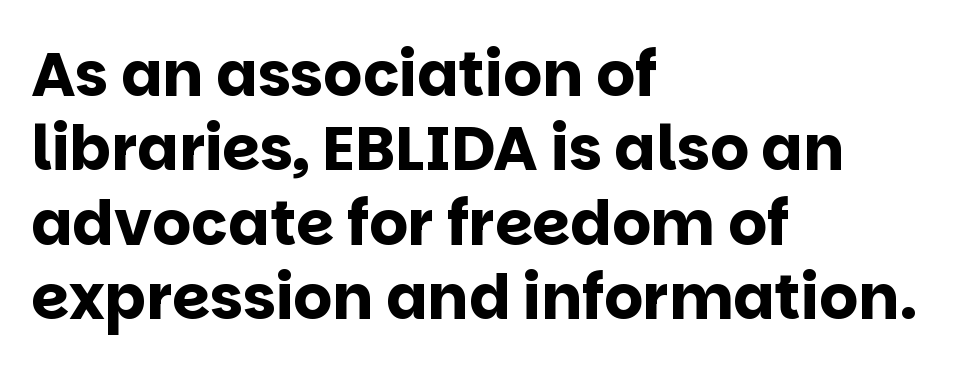
{"serif": "no", "italic": "no", "bold": "yes", "weight": "bold", "width": "normal", "stroke_contrast": "low", "x_height": "large", "monospaced": "no", "underline": "no", "align": "left", "line_spacing_ratio": 1.22, "letter_spacing": "normal", "letter_spacing_em": 0.0, "glyph_px": 61}
